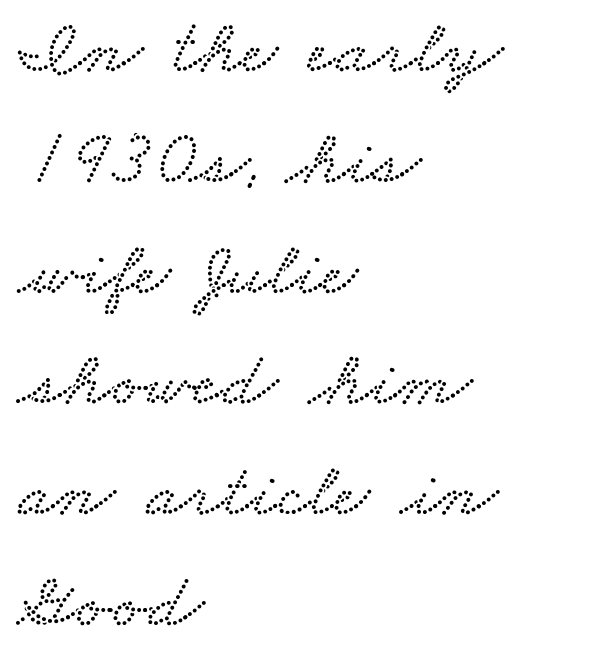
{"width": "wide", "stroke_contrast": "low", "x_height": "small", "monospaced": "no", "underline": "no", "align": "left", "line_spacing": "normal", "line_spacing_ratio": 1.42, "letter_spacing": "normal", "letter_spacing_em": 0.0, "glyph_px": 78}
